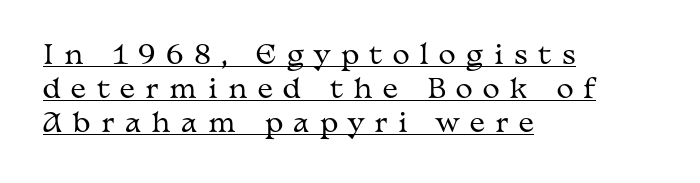
Q: Is the text bold? A: No.
Q: Is the text italic (slanted)? A: No, it is upright.
Q: Is the text underlined? A: Yes.
Q: How is the paragraph aligned? A: Left-aligned.
Q: Is the spacing between letters normal or unusually wide? A: Unusually wide.
Q: Is the spacing between lines tight, normal or loose? A: Normal.
